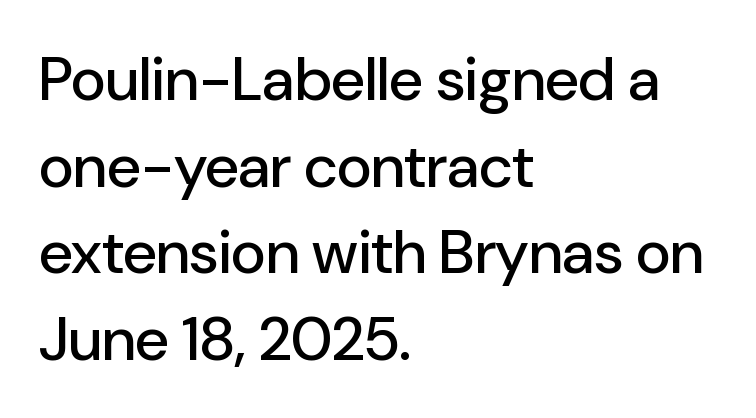
{"serif": "no", "italic": "no", "width": "normal", "stroke_contrast": "low", "x_height": "medium", "monospaced": "no", "underline": "no", "align": "left", "line_spacing": "normal", "line_spacing_ratio": 1.42, "letter_spacing": "normal", "letter_spacing_em": 0.0, "glyph_px": 61}
